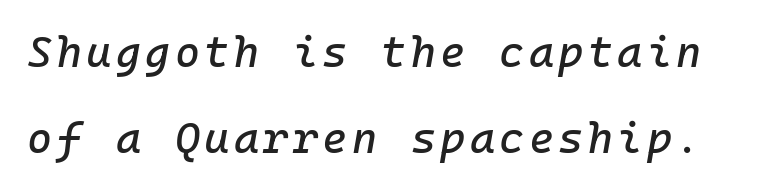
The font's italic variant was chosen for this text. Only glyphs here, with clear space below each row. The leading is generous, giving the passage an open texture.
